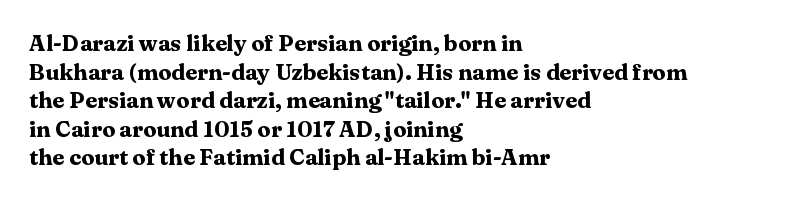
The image shows 22 px bold type, upright; set left-aligned, normal line spacing (1.3x), normal letter spacing, not underlined.
